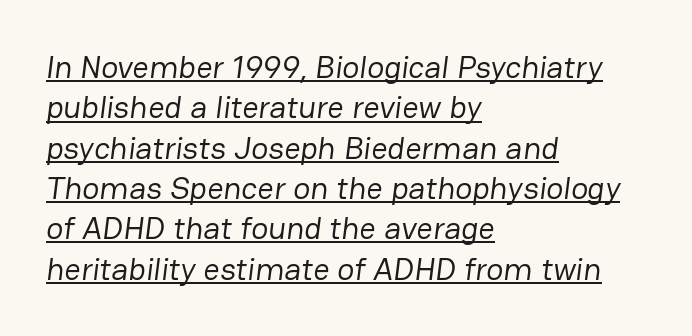
Q: Is the text bold? A: No.
Q: Is the typeface a serif or a sans-serif typeface? A: Sans-serif.
Q: Is the text underlined? A: Yes.
Q: How is the paragraph aligned? A: Left-aligned.
Q: Is the spacing between letters normal or unusually wide? A: Normal.
Q: Is the spacing between lines tight, normal or loose? A: Normal.
Q: Width (condensed, normal, or wide)? A: Normal.
Q: Stroke contrast? A: Low.
Q: x-height? A: Medium.
Q: Monospaced? A: No.
